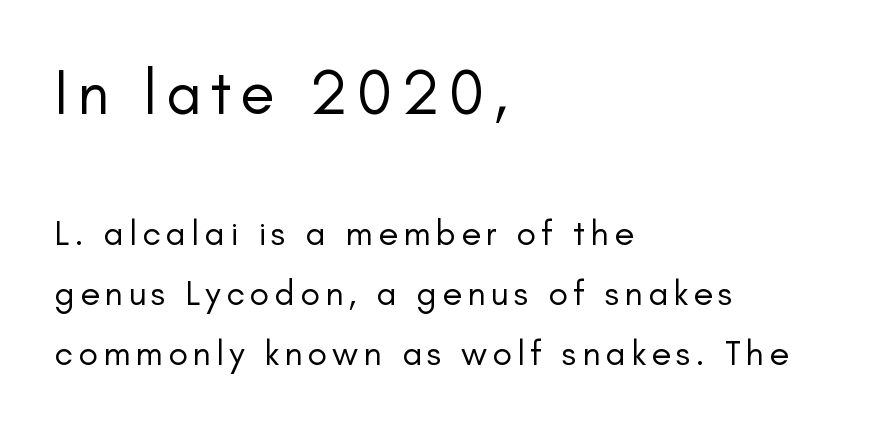
The image shows 63 px regular-weight sans-serif type, upright; set left-aligned, normal line spacing (1.67x), not underlined; the first (top) block is 1.75x larger; low stroke contrast and a small x-height.
